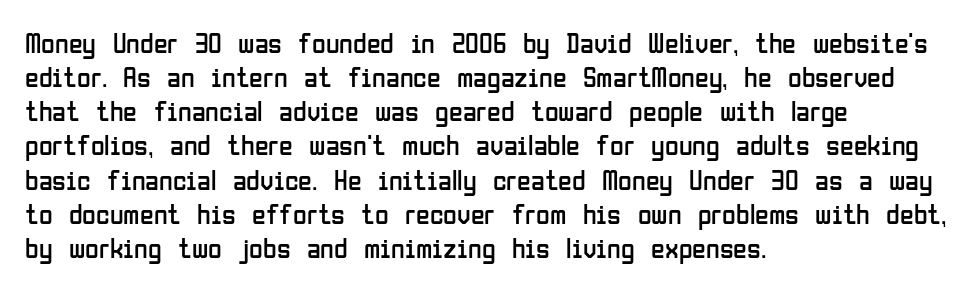
The words here are not underlined. Tracking value appears to be zero — textbook default spacing. The letters carry no serifs — their stems end cleanly without finishing strokes. Summary of weight: not heavy and not bold.
